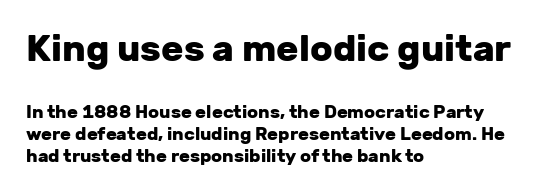
The image shows 37 px heavy sans-serif type, upright; set left-aligned, line spacing 1.22x, normal letter spacing, not underlined; the first (top) block is 2.06x larger; low stroke contrast and a medium x-height.
